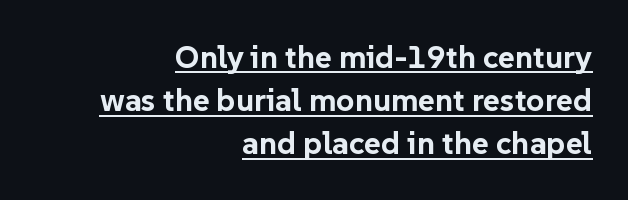
The face used here is rendered with its standard letterfit. This sample carries an underscore along the baseline area. This is the regular roman posture of the typeface. Is this a fixed-width face? No — the glyphs have proportional, varying widths. The letters carry no serifs — their stems end cleanly without finishing strokes.
